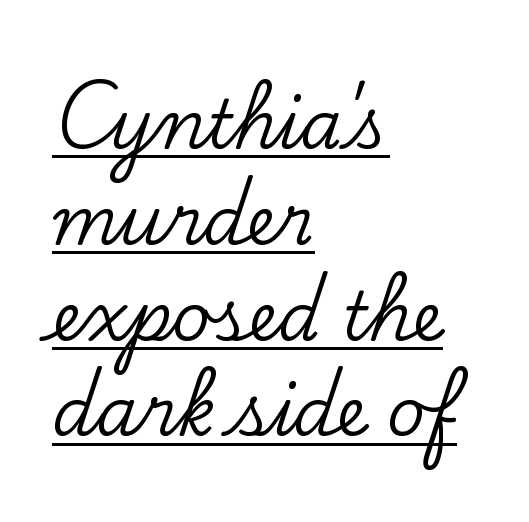
Q: Is the text italic (slanted)? A: Yes.
Q: Is the typeface a serif or a sans-serif typeface? A: Serif.
Q: Is the text underlined? A: Yes.
Q: How is the paragraph aligned? A: Left-aligned.
Q: Is the spacing between letters normal or unusually wide? A: Normal.
Q: Is the spacing between lines tight, normal or loose? A: Normal.
Q: Width (condensed, normal, or wide)? A: Normal.
Q: Stroke contrast? A: Low.
Q: x-height? A: Small.
Q: Monospaced? A: No.
